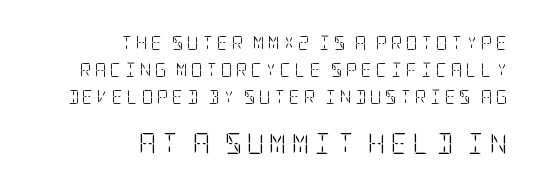
Q: Is the text bold? A: No.
Q: Is the text italic (slanted)? A: No, it is upright.
Q: Is the text underlined? A: No.
Q: How is the paragraph aligned? A: Right-aligned.
Q: Is the spacing between letters normal or unusually wide? A: Unusually wide.
Q: Is the spacing between lines tight, normal or loose? A: Loose.
Q: Which block of text is set in a larger size, the first (top) or the second (bottom)? A: The second (bottom) one.
